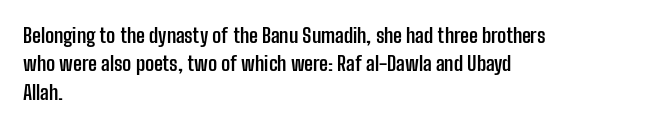
The image shows 20 px bold type, upright; set left-aligned, normal line spacing (1.42x), normal letter spacing, not underlined.
